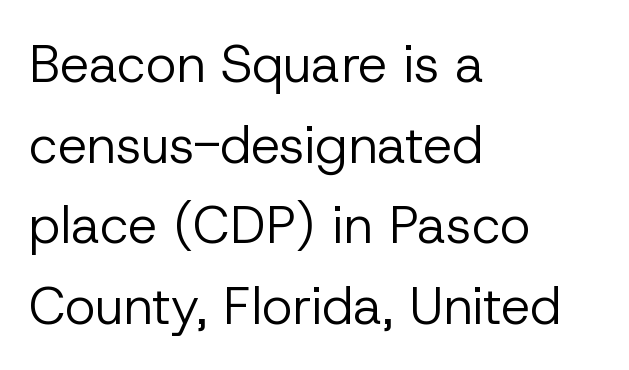
The string is rendered with underlining switched off. The typesetting does not lean heavy: it is not bold. Characters remain perfectly vertical along every line. What stands out about the letter spacing? Nothing — it is the standard amount. This sample uses a sans-serif face. The compositor pushed each line to the left boundary.
